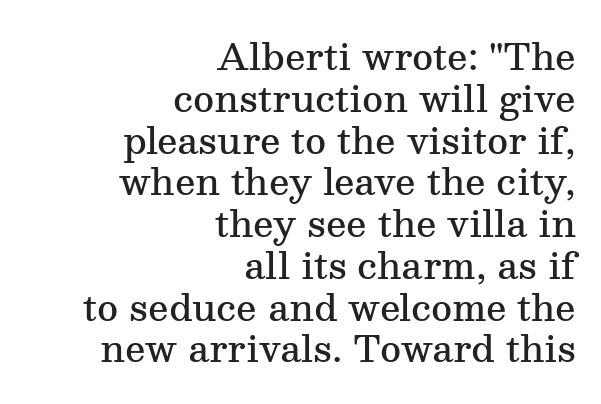
{"serif": "yes", "italic": "no", "bold": "semi", "weight": "semibold", "width": "normal", "stroke_contrast": "medium", "x_height": "medium", "monospaced": "no", "underline": "no", "align": "right", "line_spacing_ratio": 1.16, "letter_spacing": "normal", "letter_spacing_em": 0.0, "glyph_px": 36}
